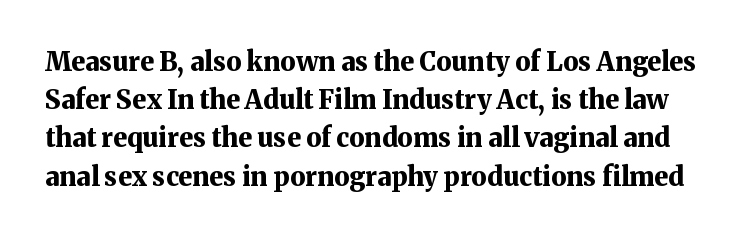
The image shows 26 px bold type, upright; set normal line spacing (1.47x), normal letter spacing, not underlined.
